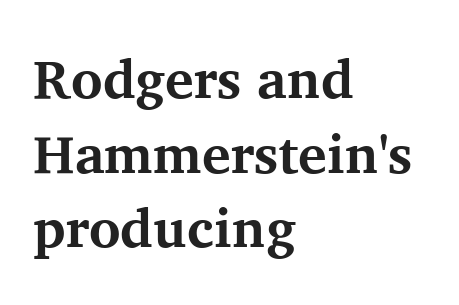
{"serif": "yes", "italic": "no", "bold": "yes", "weight": "bold", "width": "normal", "stroke_contrast": "medium", "x_height": "medium", "monospaced": "no", "underline": "no", "align": "left", "line_spacing": "normal", "line_spacing_ratio": 1.38, "letter_spacing": "normal", "letter_spacing_em": 0.0, "glyph_px": 54}
